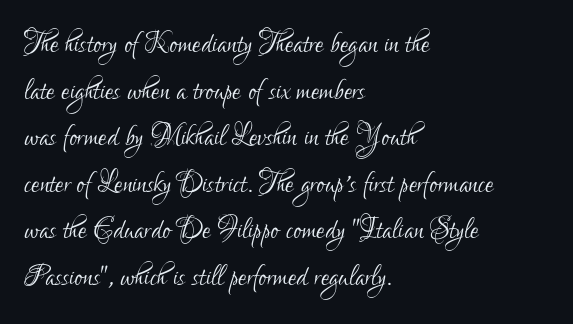
Q: Is the text bold? A: No.
Q: Is the text italic (slanted)? A: Yes.
Q: Is the typeface a serif or a sans-serif typeface? A: Sans-serif.
Q: Is the text underlined? A: No.
Q: How is the paragraph aligned? A: Left-aligned.
Q: Is the spacing between letters normal or unusually wide? A: Normal.
Q: Is the spacing between lines tight, normal or loose? A: Normal.
Q: Width (condensed, normal, or wide)? A: Condensed.
Q: Stroke contrast? A: Low.
Q: x-height? A: Small.
Q: Monospaced? A: No.
